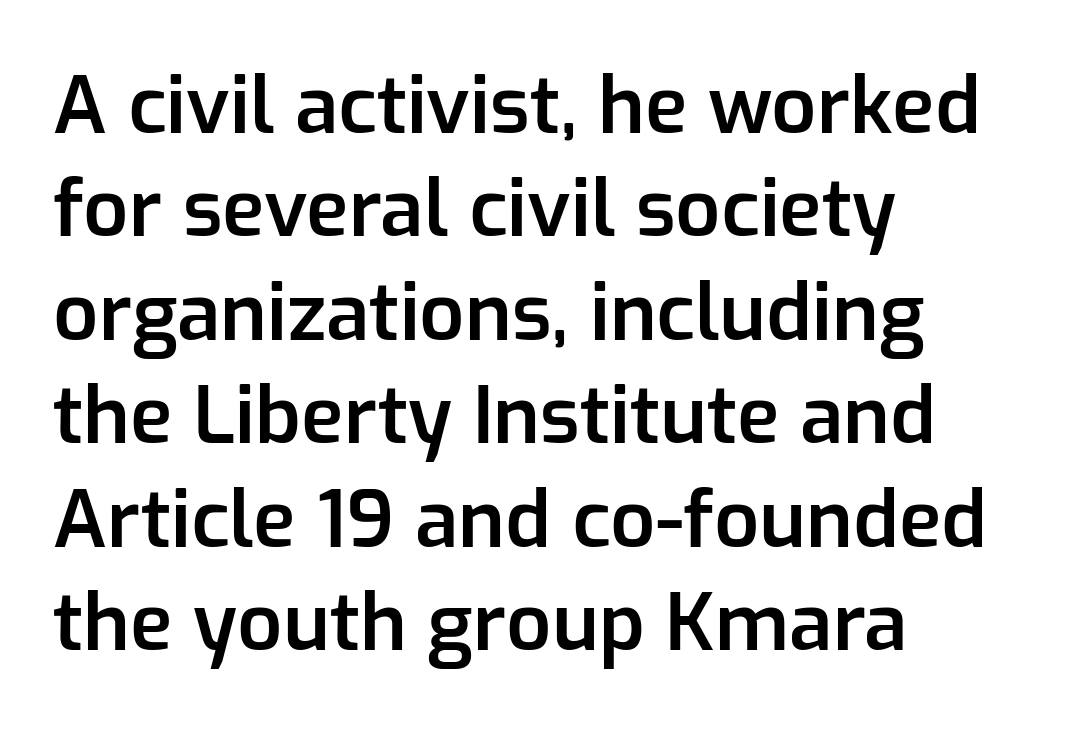
This rendering employs a face without finishing strokes, i.e., a sans-serif. In terms of posture, this sample is upright. Stroke thickness is moderately raised; the sample reads as semibold. Students, observe: this is what conventionally led text looks like. The text block is weighted toward the left margin, trailing off unevenly rightward. Do the characters align in a grid? No, the font is proportional.
